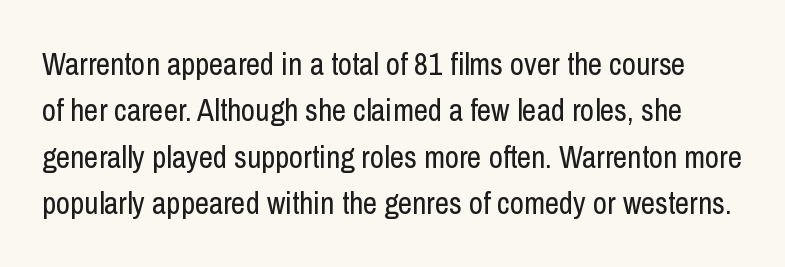
The image shows 31 px regular-weight, condensed sans-serif type, upright; set normal line spacing (1.5x), normal letter spacing, not underlined; low stroke contrast and a medium x-height.
